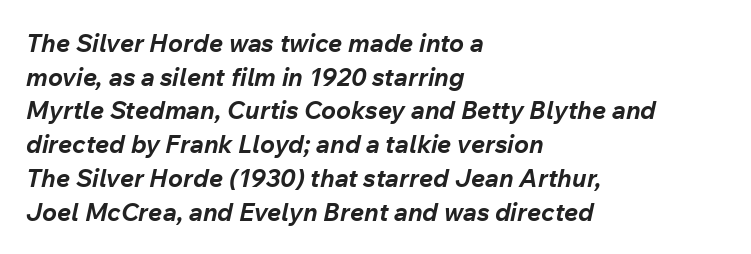
Q: Is the text bold? A: Yes.
Q: Is the text italic (slanted)? A: Yes, it leans right by about 12 degrees.
Q: Is the text underlined? A: No.
Q: How is the paragraph aligned? A: Left-aligned.
Q: Is the spacing between letters normal or unusually wide? A: Normal.
Q: Is the spacing between lines tight, normal or loose? A: Normal.
